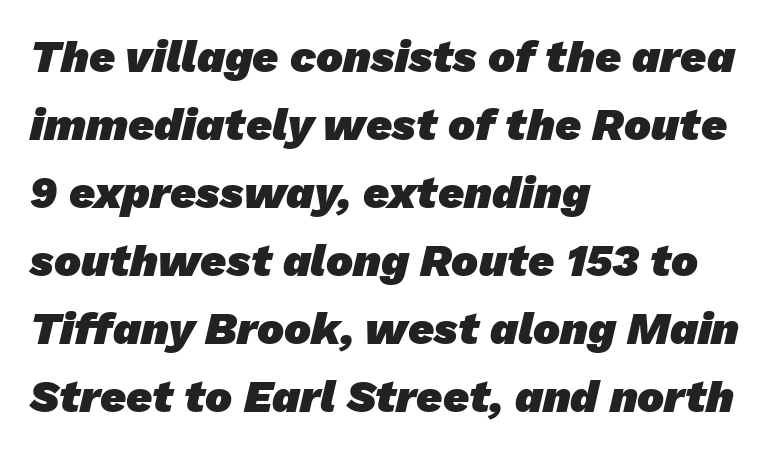
Q: Is the text bold? A: Yes.
Q: Is the typeface a serif or a sans-serif typeface? A: Sans-serif.
Q: Is the text underlined? A: No.
Q: How is the paragraph aligned? A: Left-aligned.
Q: Is the spacing between letters normal or unusually wide? A: Normal.
Q: Is the spacing between lines tight, normal or loose? A: Normal.
Q: Width (condensed, normal, or wide)? A: Normal.
Q: Stroke contrast? A: Low.
Q: x-height? A: Medium.
Q: Monospaced? A: No.
